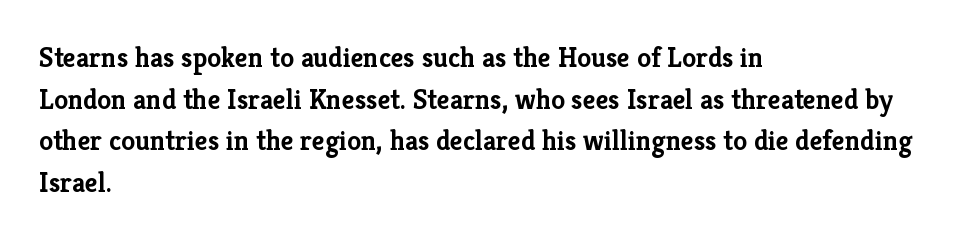
{"serif": "yes", "italic": "no", "bold": "yes", "weight": "semibold", "width": "normal", "stroke_contrast": "low", "x_height": "medium", "monospaced": "no", "underline": "no", "align": "left", "line_spacing": "normal", "line_spacing_ratio": 1.49, "letter_spacing": "normal", "letter_spacing_em": 0.0, "glyph_px": 28}
